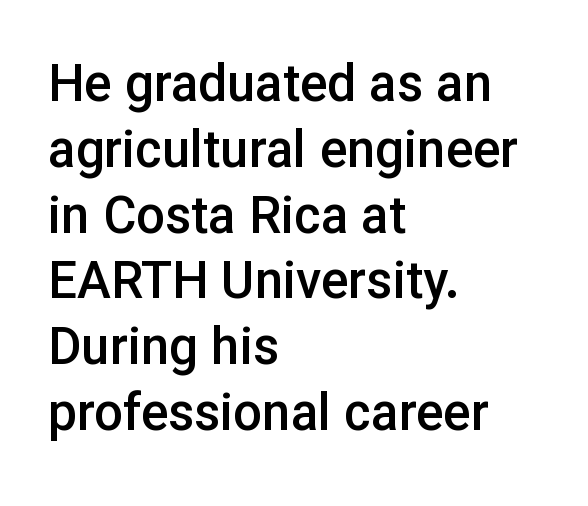
A student would call this left alignment; a typographer would say flush left, rag right. A roman cut, with each character standing at attention. This rendering features lettering with no underline. Proportional: the letters do not fall into vertical columns.
